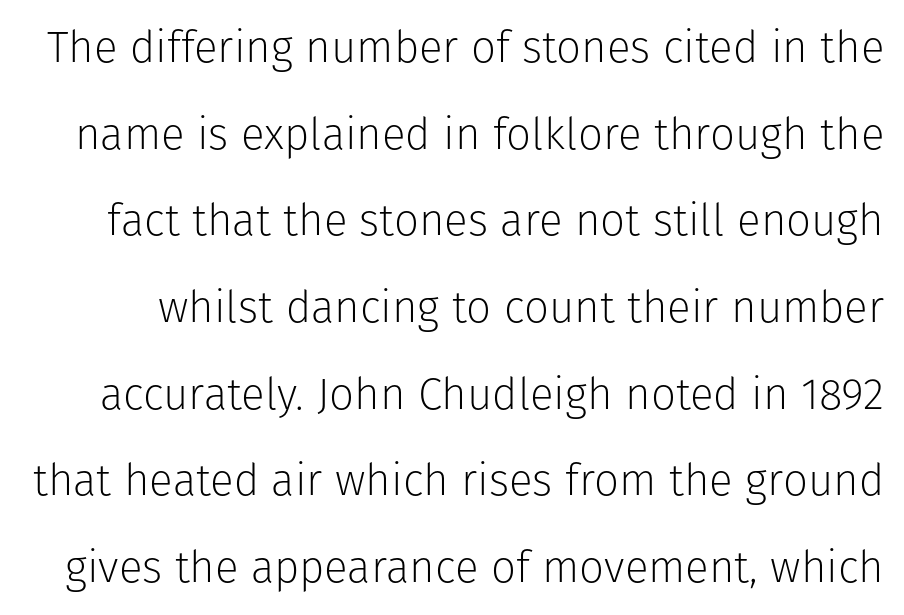
Stroke mass is kept to a normal reading level or below. No extra tracking has been applied to these lines. A typesetter would label this face a sans. The letters stand straight up with perfectly vertical stems. A clean baseline with only descenders dipping below it. Leading: increased.
